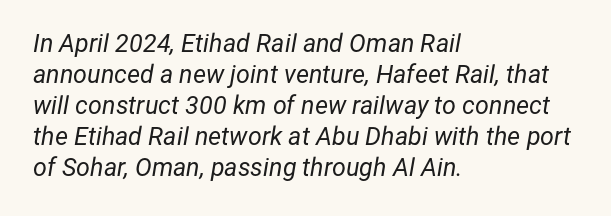
The passage is arranged the way most books set body copy — flush left. The gaps between neighbouring characters are ordinary and unremarkable. Slanted lettering throughout. The strokes carry an ordinary text weight at most.
